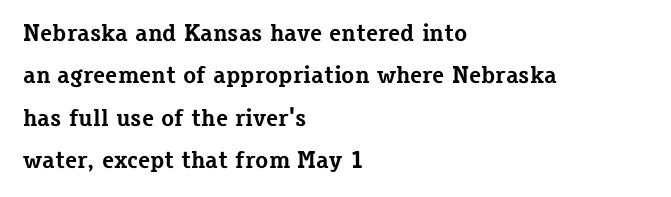
The image shows 24 px bold type, upright; set left-aligned, line spacing 1.77x, normal letter spacing, not underlined.
